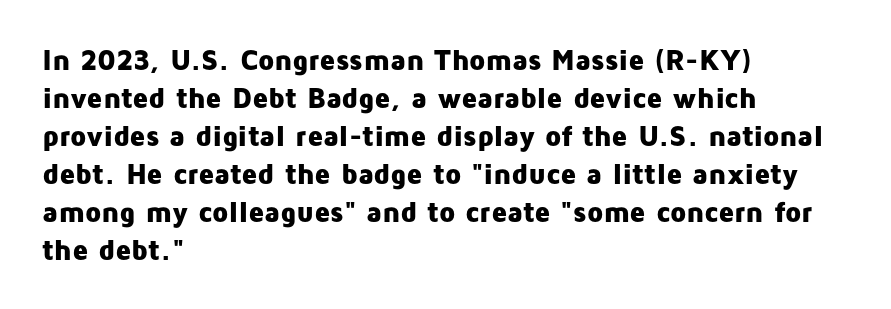
Q: Is the text bold? A: Yes.
Q: Is the text italic (slanted)? A: No, it is upright.
Q: Is the typeface a serif or a sans-serif typeface? A: Sans-serif.
Q: Is the text underlined? A: No.
Q: How is the paragraph aligned? A: Left-aligned.
Q: Is the spacing between letters normal or unusually wide? A: Normal.
Q: Is the spacing between lines tight, normal or loose? A: Normal.
Q: Width (condensed, normal, or wide)? A: Normal.
Q: Stroke contrast? A: Low.
Q: x-height? A: Medium.
Q: Monospaced? A: No.
